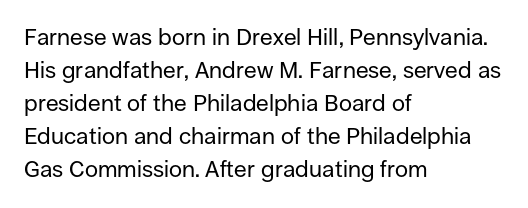
{"italic": "no", "bold": "no", "underline": "no", "align": "left", "line_spacing": "normal", "line_spacing_ratio": 1.44, "letter_spacing": "normal", "letter_spacing_em": 0.0, "glyph_px": 23}
